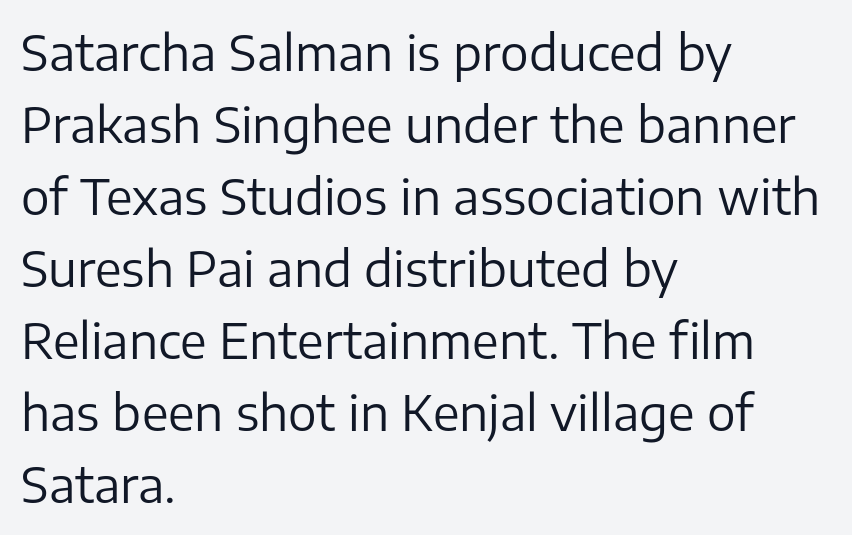
Q: Is the text bold? A: No.
Q: Is the text italic (slanted)? A: No, it is upright.
Q: Is the typeface a serif or a sans-serif typeface? A: Sans-serif.
Q: Is the text underlined? A: No.
Q: How is the paragraph aligned? A: Left-aligned.
Q: Is the spacing between letters normal or unusually wide? A: Normal.
Q: Is the spacing between lines tight, normal or loose? A: Normal.
Q: Width (condensed, normal, or wide)? A: Normal.
Q: Stroke contrast? A: Low.
Q: x-height? A: Medium.
Q: Monospaced? A: No.
